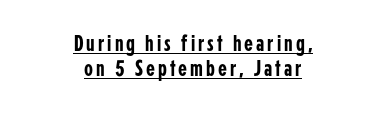
The image shows 23 px text type, upright; set centered, tight line spacing (1.09x), underlined.
